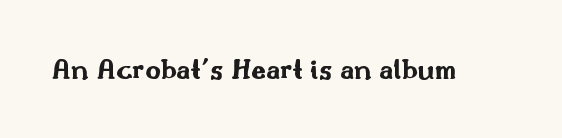
Regarding serifs, this sample does without them. This rendering leaves character spacing at its baseline value. Proportional: the letters do not fall into vertical columns. Quick note: underline off. How heavy is the stroke? Heavy — this is a bold. When letters stand straight like this, we call the style roman or upright.
